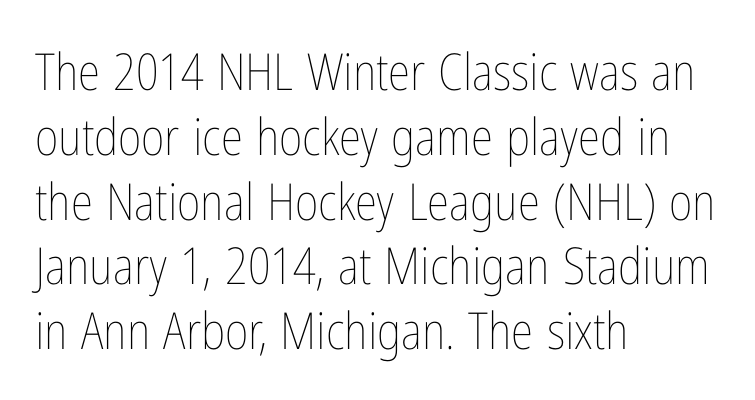
Q: Is the text bold? A: No.
Q: Is the text italic (slanted)? A: No, it is upright.
Q: Is the text underlined? A: No.
Q: How is the paragraph aligned? A: Left-aligned.
Q: Is the spacing between letters normal or unusually wide? A: Normal.
Q: Is the spacing between lines tight, normal or loose? A: Normal.
Q: Width (condensed, normal, or wide)? A: Condensed.
Q: Stroke contrast? A: Low.
Q: x-height? A: Medium.
Q: Monospaced? A: No.
